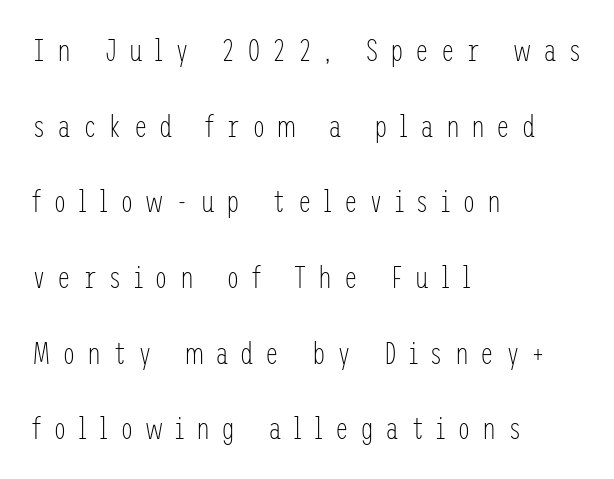
A clean baseline with only descenders dipping below it. Inter-character spacing is expanded well beyond the font's built-in metrics. Stroke thickness stays within the range of a standard reading face or lighter. Italic? Not at all — the glyphs are vertical. The leading is generous, giving the passage an open texture.
